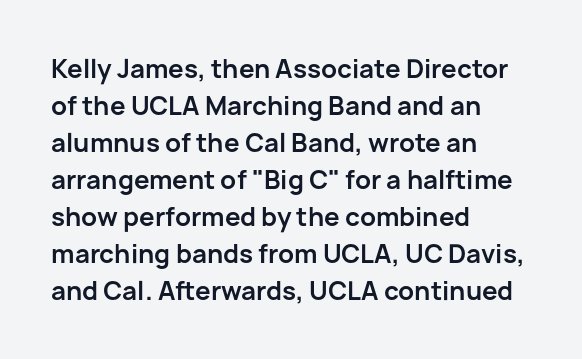
{"italic": "no", "bold": "yes", "underline": "no", "align": "left", "line_spacing": "normal", "line_spacing_ratio": 1.48, "letter_spacing": "normal", "letter_spacing_em": 0.0, "glyph_px": 25}
